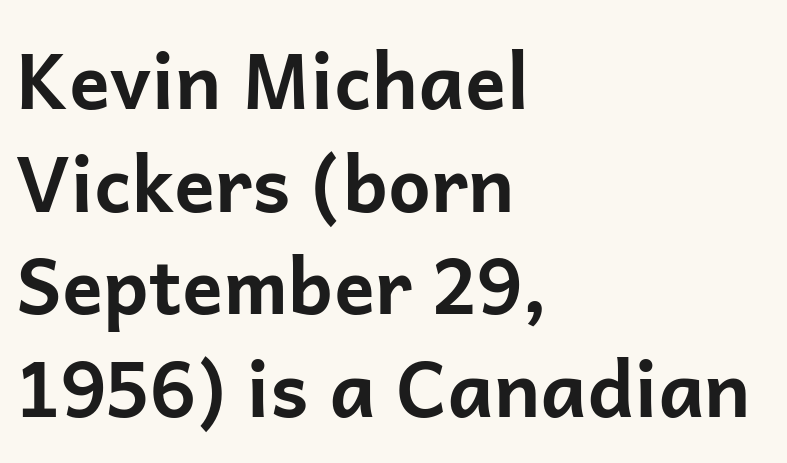
Q: Is the text bold? A: Yes.
Q: Is the text italic (slanted)? A: No, it is upright.
Q: Is the typeface a serif or a sans-serif typeface? A: Sans-serif.
Q: Is the text underlined? A: No.
Q: How is the paragraph aligned? A: Left-aligned.
Q: Is the spacing between letters normal or unusually wide? A: Normal.
Q: Is the spacing between lines tight, normal or loose? A: Normal.
Q: Width (condensed, normal, or wide)? A: Normal.
Q: Stroke contrast? A: Low.
Q: x-height? A: Medium.
Q: Monospaced? A: No.
